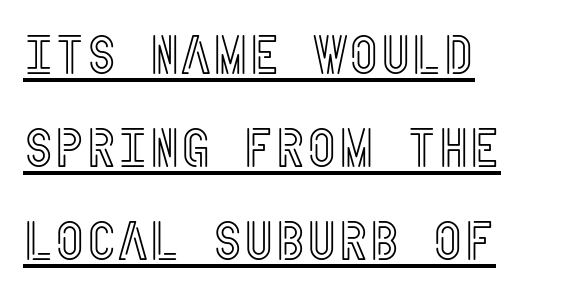
The image shows 54 px condensed type, upright; set left-aligned, line spacing 1.72x, normal letter spacing, underlined; a large x-height.
